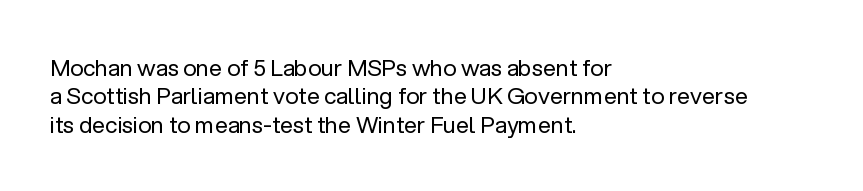
Q: Is the text bold? A: No.
Q: Is the text italic (slanted)? A: No, it is upright.
Q: Is the text underlined? A: No.
Q: How is the paragraph aligned? A: Left-aligned.
Q: Is the spacing between letters normal or unusually wide? A: Normal.
